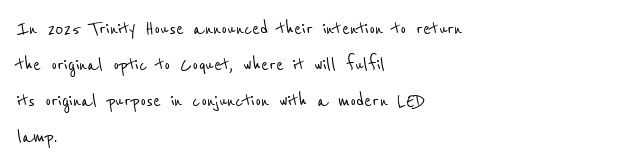
Q: Is the text underlined? A: No.
Q: How is the paragraph aligned? A: Left-aligned.
Q: Is the spacing between letters normal or unusually wide? A: Normal.
Q: Is the spacing between lines tight, normal or loose? A: Normal.
